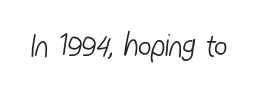
{"serif": "no", "bold": "no", "weight": "light", "width": "condensed", "stroke_contrast": "low", "x_height": "medium", "monospaced": "no", "underline": "no", "letter_spacing": "normal", "letter_spacing_em": 0.0, "glyph_px": 33}
